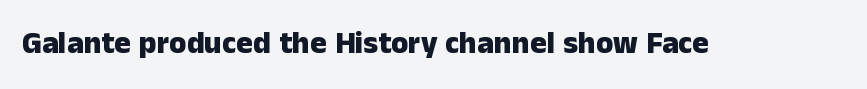
Think of a printed novel: that variable character pitch is what you see here. A roman cut, with each character standing at attention. The designer went with a sans here, leaving each stem footless. Anything drawn beneath the words? Only blank space. Characters follow at the spacing the type designer built in. The passage shown is emphatically bold.
